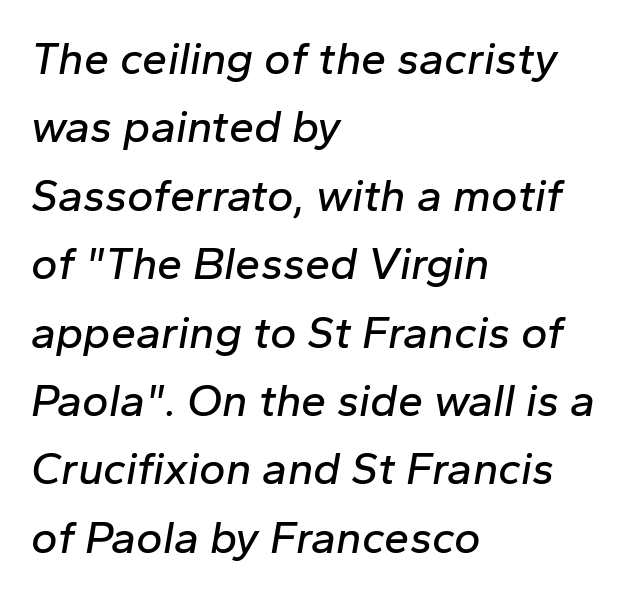
The letterforms sit shoulder to shoulder at normal distance. These lines stack with their left ends in a neat column. Plain, unruled lines of type. This sample uses an oblique cut, with every glyph tilted off the vertical. Baseline-to-baseline distance is the conventional proportion of letter height. Here the designer chose a conventional face with non-uniform glyph widths.
